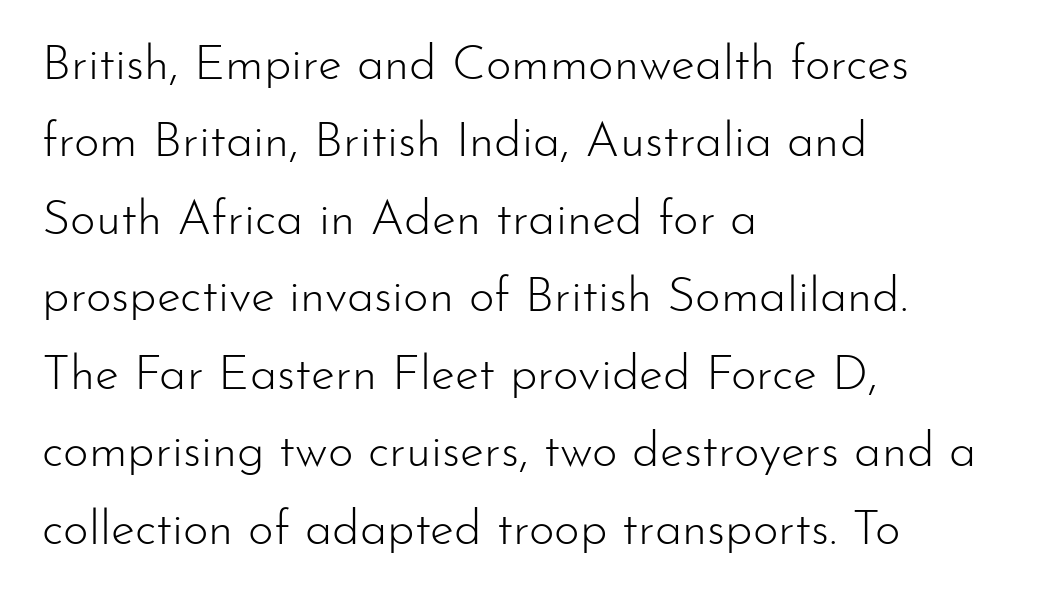
The image shows 49 px light sans-serif type, upright; set left-aligned, normal line spacing (1.58x), normal letter spacing, not underlined; low stroke contrast and a small x-height.
